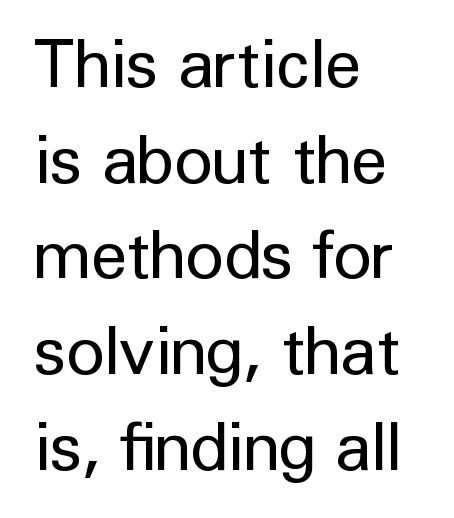
Teacher's note: observe the even left margin — that is flush-left alignment. A sans-serif font was chosen for this passage. Baseline-to-baseline distance is the conventional proportion of letter height. These lines were composed using upright roman letters.
